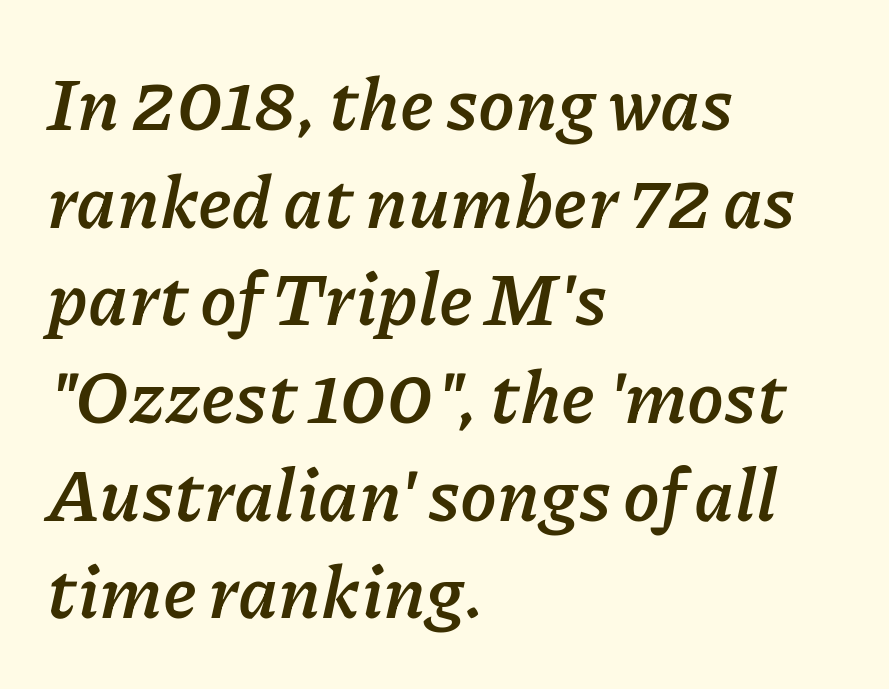
The image shows 74 px semibold type, italic (leaning right); set left-aligned, normal line spacing (1.32x), normal letter spacing, not underlined; low stroke contrast and a medium x-height.
